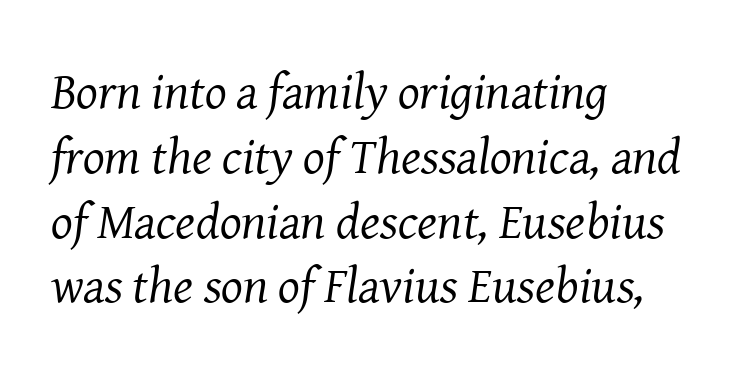
{"serif": "yes", "italic": "yes", "lean": "right", "slant_degrees": 8, "bold": "no", "weight": "regular", "width": "normal", "stroke_contrast": "medium", "x_height": "medium", "monospaced": "no", "underline": "no", "align": "left", "line_spacing": "normal", "line_spacing_ratio": 1.27, "letter_spacing": "normal", "letter_spacing_em": 0.0, "glyph_px": 51}
